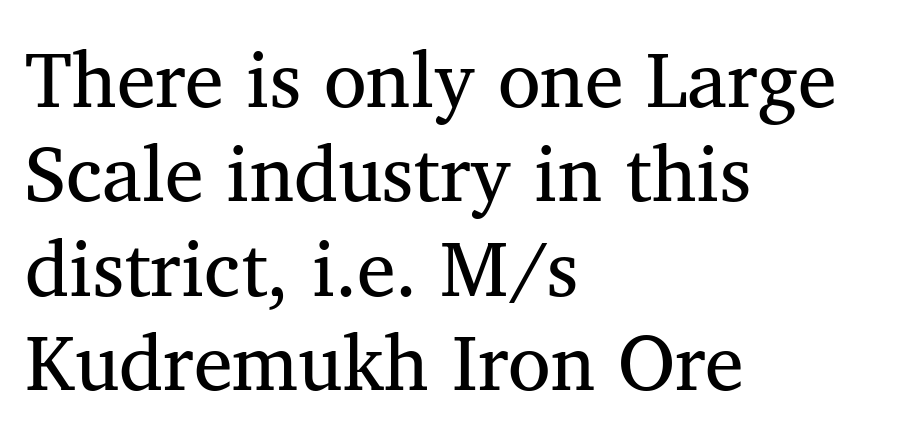
Casual observation: everything's shoved over to the left. Character widths vary here, with narrow letters taking less room than wide ones. No extra ink here — the face is not bold. Descender tails drop into unmarked territory. This sample uses a serif face.
